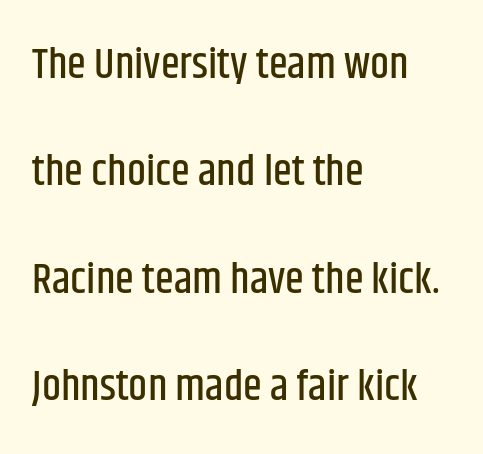
This is sans-serif lettering, the kind often seen on screens and signage. The specimen reads as upright at a glance. The passage shown stacks its lines with a broad gap. Line starts are locked; line ends wander. What stands out about the letter spacing? Nothing — it is the standard amount. The passage shown is typed in a proportional face where columns would drift.
